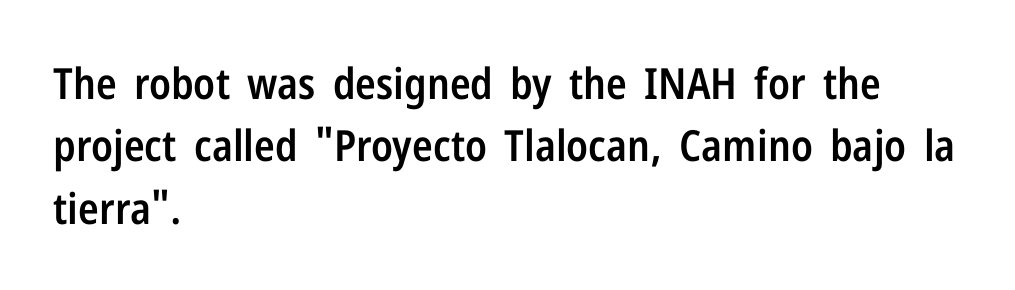
Is the block centered? No — it sits flush against the left margin. The glyphs in this specimen are sans serif. Stroke thickness is moderately raised; the sample reads as semibold. The strip under each line holds only bare page. These lines are rendered in a variable-pitch font. This block has exactly the height ordinary leading produces.
